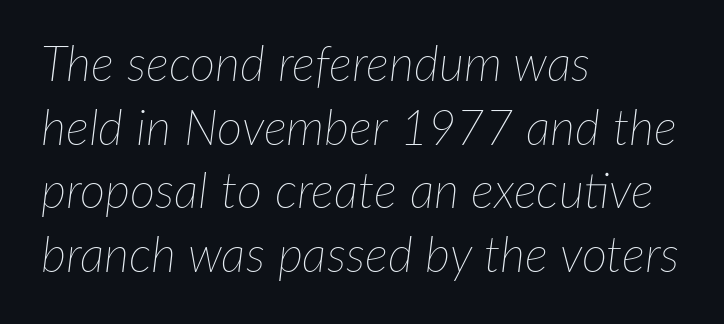
The image shows 49 px thin type, italic (leaning right); set left-aligned, normal line spacing (1.3x), normal letter spacing, not underlined; low stroke contrast and a medium x-height.
